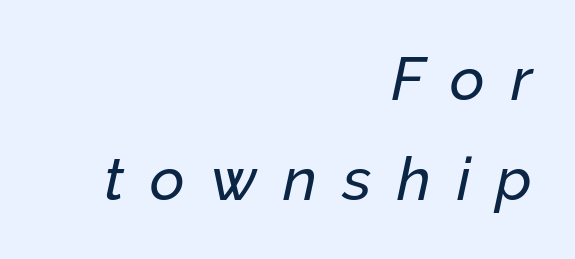
The zone under the glyphs is completely vacant. Is this a fixed-width face? No — the glyphs have proportional, varying widths. In terms of letterspacing, this is a distinctly airy, spread setting. These lines were composed using italics.
